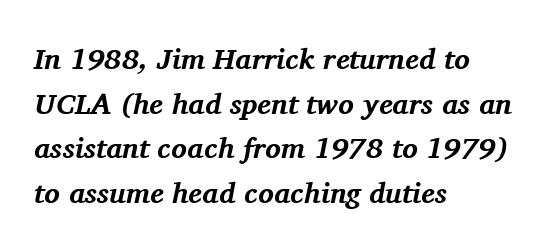
{"serif": "yes", "italic": "yes", "lean": "right", "slant_degrees": 11, "bold": "yes", "weight": "bold", "width": "normal", "stroke_contrast": "medium", "x_height": "medium", "monospaced": "no", "underline": "no", "align": "left", "line_spacing": "normal", "line_spacing_ratio": 1.54, "letter_spacing": "normal", "letter_spacing_em": 0.0, "glyph_px": 29}
